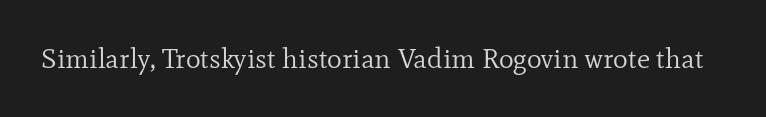
Summary of weight: not heavy and not bold. Each letter keeps its own natural width here, so spacing adapts to shape. The words here are not underlined. Type style note: has serifs. Quick note: not italic, upright. Spacing between characters is what you'd get straight out of the box.
